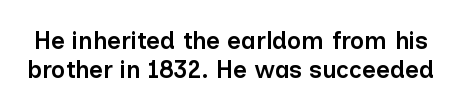
{"italic": "no", "bold": "semi", "underline": "no", "line_spacing_ratio": 1.22, "letter_spacing": "normal", "letter_spacing_em": 0.0, "glyph_px": 24}
